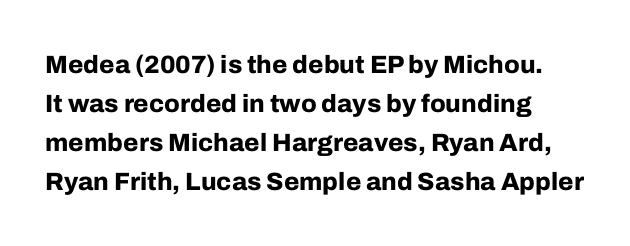
{"italic": "no", "bold": "yes", "underline": "no", "line_spacing": "normal", "line_spacing_ratio": 1.56, "letter_spacing": "normal", "letter_spacing_em": 0.0, "glyph_px": 25}
